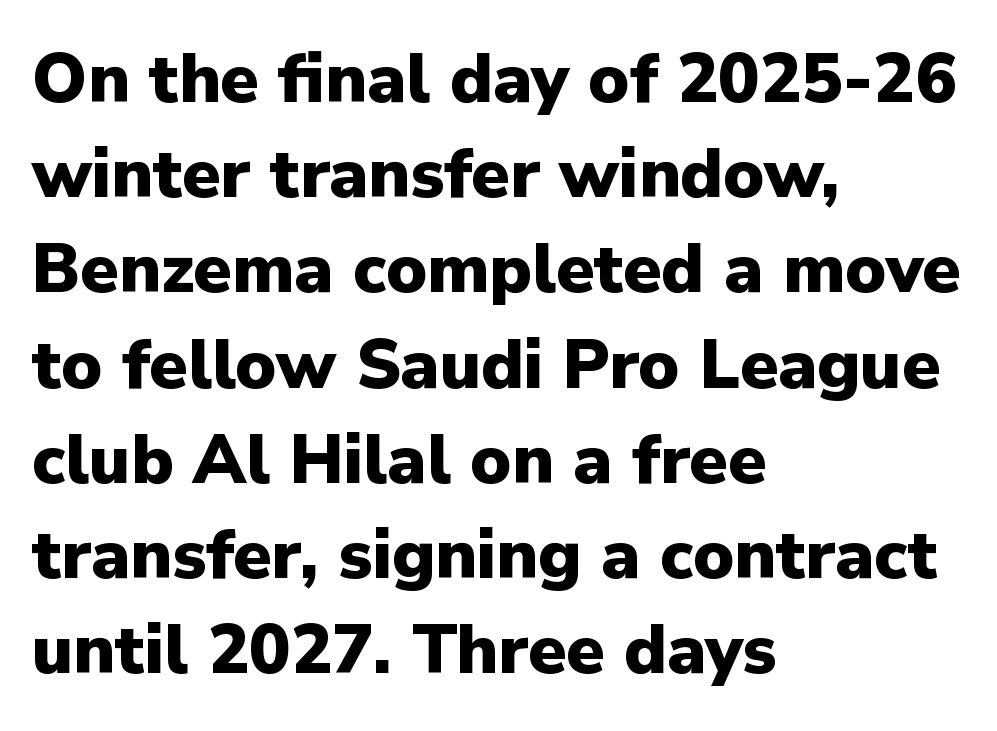
Q: Is the text bold? A: Yes.
Q: Is the text italic (slanted)? A: No, it is upright.
Q: Is the typeface a serif or a sans-serif typeface? A: Sans-serif.
Q: Is the text underlined? A: No.
Q: How is the paragraph aligned? A: Left-aligned.
Q: Is the spacing between letters normal or unusually wide? A: Normal.
Q: Is the spacing between lines tight, normal or loose? A: Normal.
Q: Width (condensed, normal, or wide)? A: Normal.
Q: Stroke contrast? A: Low.
Q: x-height? A: Medium.
Q: Monospaced? A: No.
